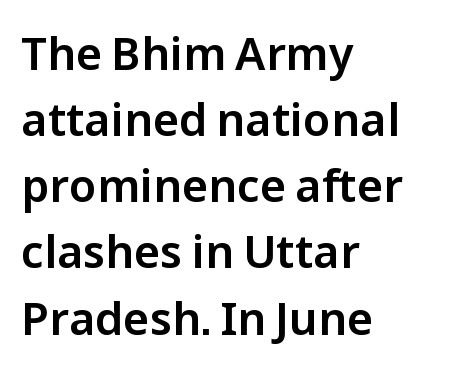
Inter-character spacing is left at the font's built-in metrics. Nope, not italic — everything's standing straight. The face used here is a sans, in the tradition of grotesques and geometrics. The rag falls on the right side of this text block. The vertical gap from one line to the next is medium. The string is rendered with underlining switched off.
